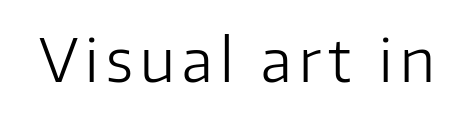
Note: no serifs on the glyphs. A roman cut, with each character standing at attention. No chunkiness to these letters — they're not bold. The rendering uses natural spacing where letterforms have individual widths. Underline: absent.
